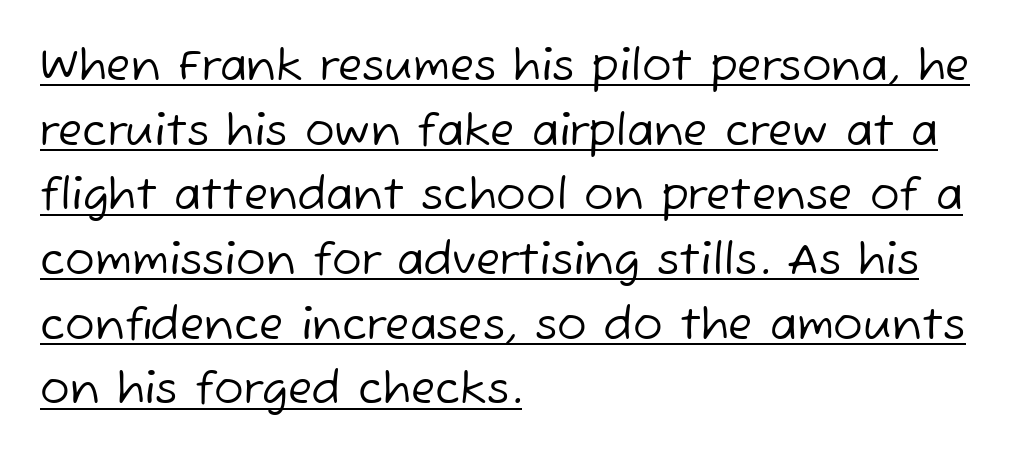
The passage shown has conventional tracking throughout. The lines are quadded left. Somebody hit Ctrl+U on this one — the words are underlined. The leading is moderate, giving the passage an even texture. Look at the bottom of the vertical strokes: they stop flat, with no serifs. Is this a fixed-width face? No — the glyphs have proportional, varying widths.
